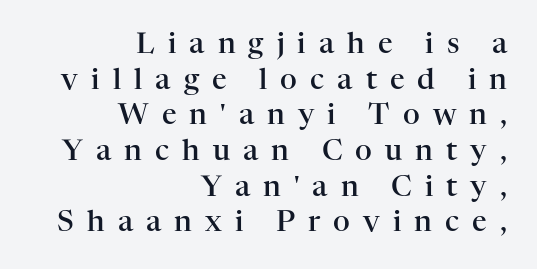
One-word summary of the alignment: right. Strokes here are thickened, but only to semibold level. The letterforms stand isolated, each surrounded by extra space. Only glyphs here, with clear space below each row.
